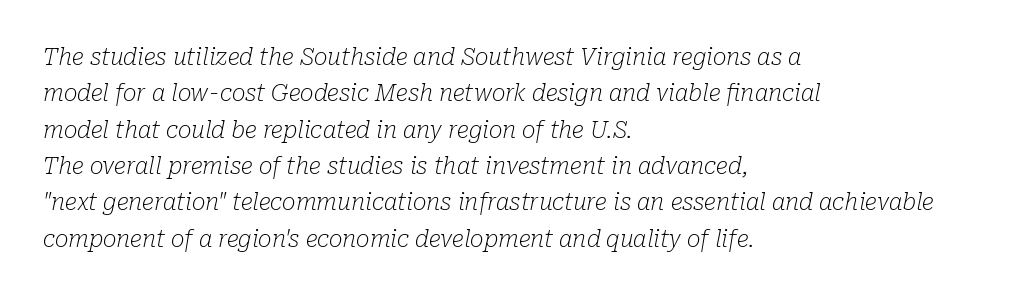
The image shows 23 px text type, italic (leaning right); set left-aligned, normal line spacing (1.58x), normal letter spacing, not underlined.
